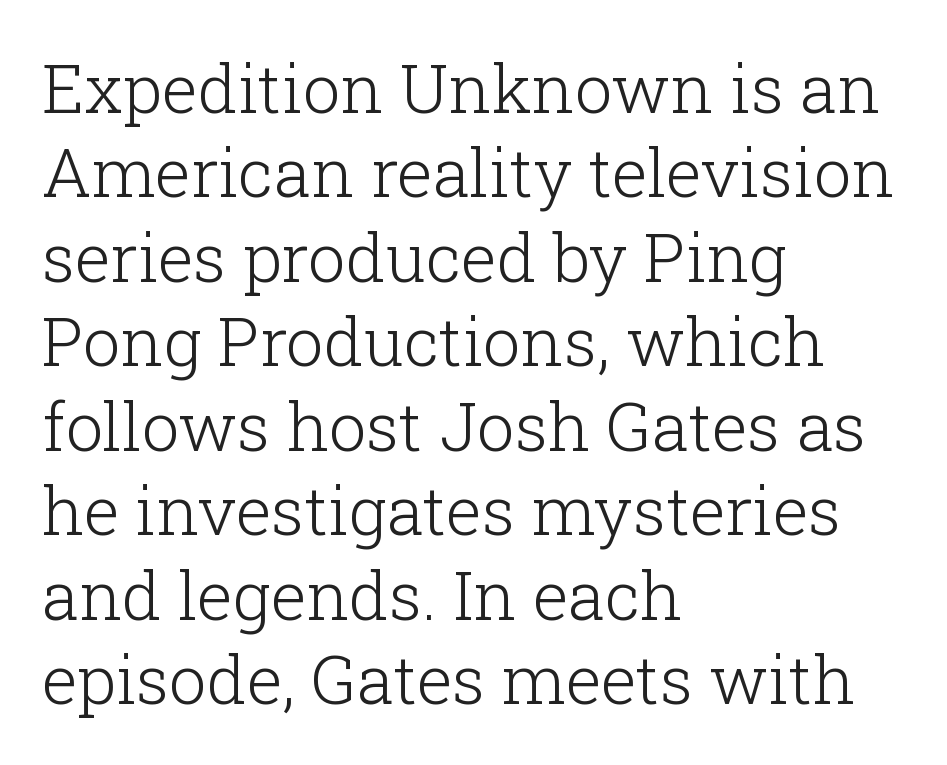
No chunkiness to these letters — they're not bold. Short note: letters normally spaced. Type without underlining. Left-aligned paragraph, ragged on the right. The passage shown is typed in a proportional face where columns would drift.
